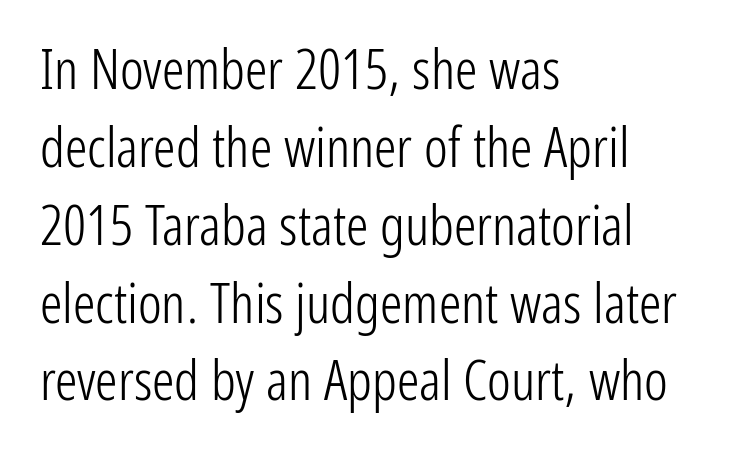
Q: Is the text bold? A: No.
Q: Is the text italic (slanted)? A: No, it is upright.
Q: Is the typeface a serif or a sans-serif typeface? A: Sans-serif.
Q: Is the text underlined? A: No.
Q: How is the paragraph aligned? A: Left-aligned.
Q: Is the spacing between letters normal or unusually wide? A: Normal.
Q: Is the spacing between lines tight, normal or loose? A: Normal.
Q: Width (condensed, normal, or wide)? A: Condensed.
Q: Stroke contrast? A: Low.
Q: x-height? A: Medium.
Q: Monospaced? A: No.
